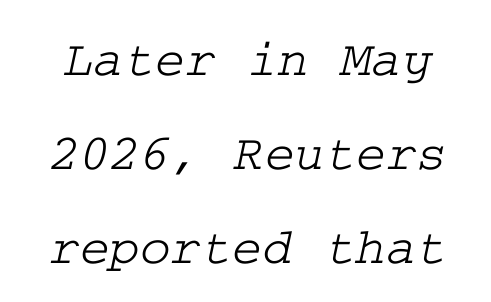
A typesetter would call this zero additional tracking. Stroke terminals: seriffed. A clean baseline with only descenders dipping below it.
